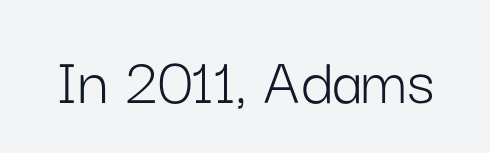
{"serif": "no", "italic": "no", "bold": "no", "weight": "light", "width": "normal", "stroke_contrast": "low", "x_height": "medium", "monospaced": "no", "underline": "no", "letter_spacing": "normal", "letter_spacing_em": 0.0, "glyph_px": 69}
